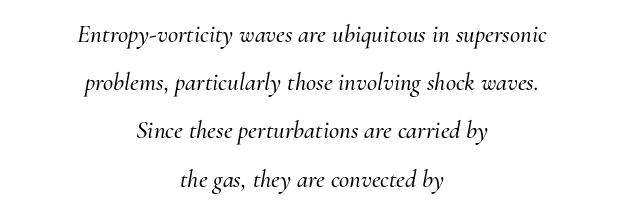
{"italic": "yes", "lean": "right", "slant_degrees": 10, "underline": "no", "align": "center", "line_spacing": "loose", "line_spacing_ratio": 1.93, "letter_spacing": "normal", "letter_spacing_em": 0.0, "glyph_px": 25}
